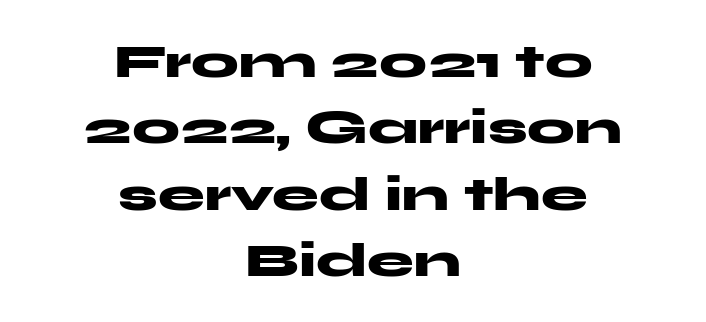
{"serif": "no", "italic": "no", "bold": "yes", "weight": "heavy", "width": "wide", "stroke_contrast": "medium", "x_height": "medium", "monospaced": "no", "underline": "no", "align": "center", "line_spacing": "normal", "line_spacing_ratio": 1.41, "letter_spacing": "normal", "letter_spacing_em": 0.0, "glyph_px": 47}
